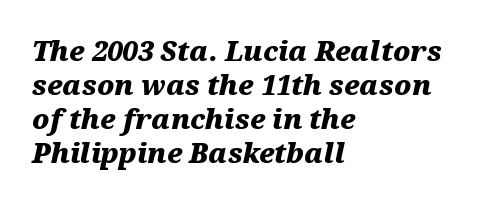
Q: Is the text bold? A: Yes.
Q: Is the text italic (slanted)? A: Yes, it leans right by about 12 degrees.
Q: Is the text underlined? A: No.
Q: How is the paragraph aligned? A: Left-aligned.
Q: Is the spacing between letters normal or unusually wide? A: Normal.
Q: Is the spacing between lines tight, normal or loose? A: Normal.
